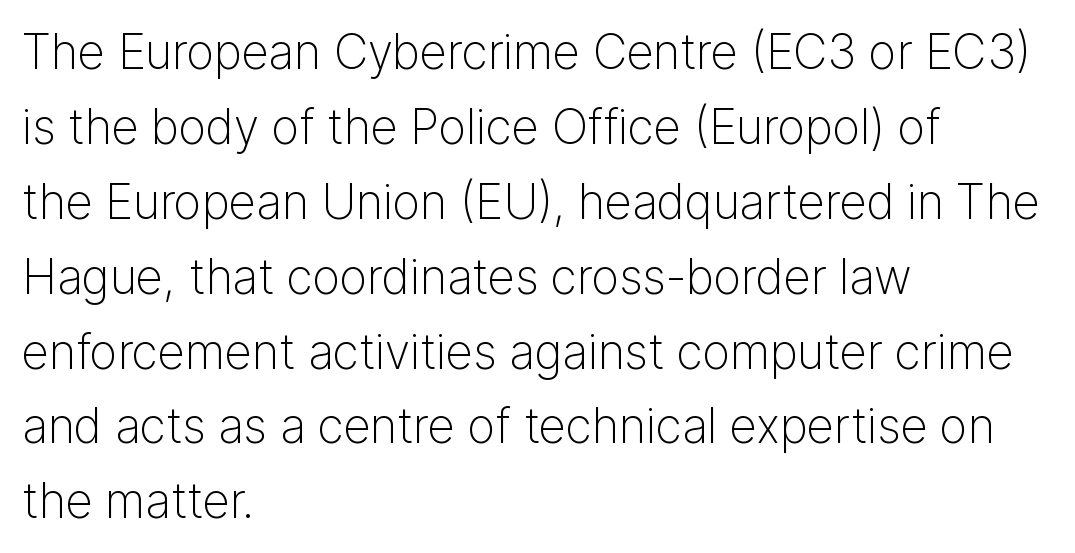
The image shows 48 px light sans-serif type, upright; set left-aligned, normal line spacing (1.56x), normal letter spacing, not underlined; low stroke contrast and a medium x-height.
